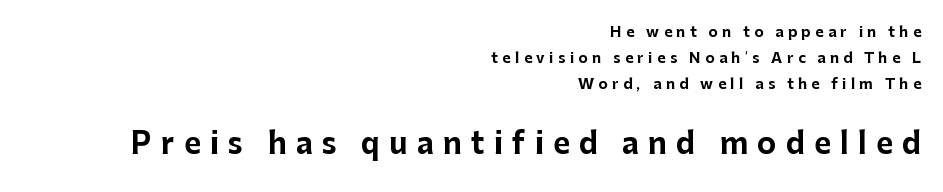
These lines stack with their right ends in a neat column. Substantial extra tracking has been applied to these lines. Type style note: lacks serifs. These two chunks differ in scale, with the bottom chunk taking the larger measure.
